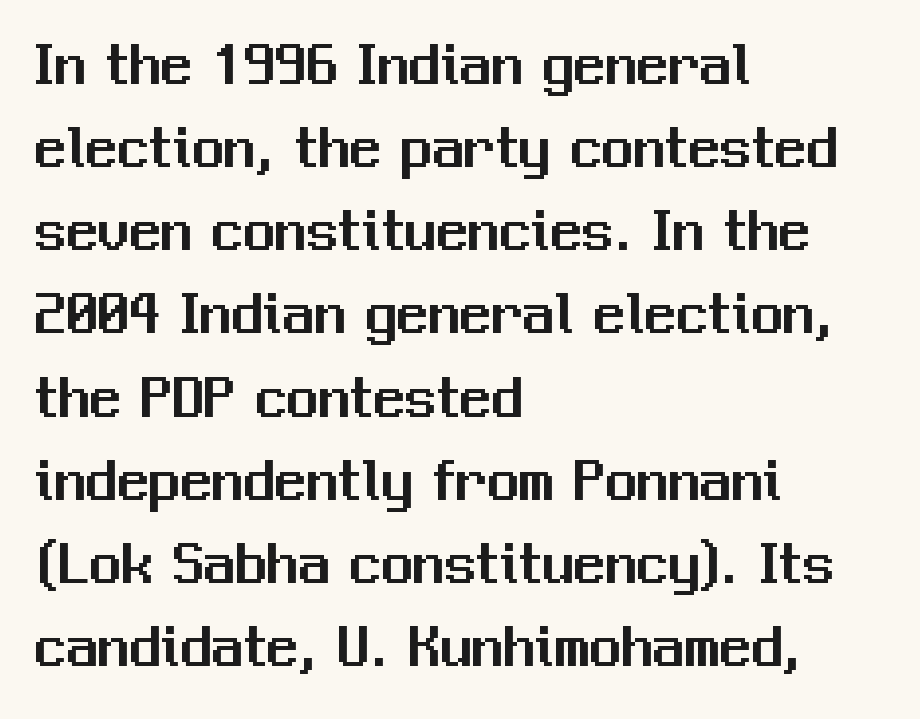
Q: Is the text italic (slanted)? A: No, it is upright.
Q: Is the typeface a serif or a sans-serif typeface? A: Sans-serif.
Q: Is the text underlined? A: No.
Q: How is the paragraph aligned? A: Left-aligned.
Q: Is the spacing between letters normal or unusually wide? A: Normal.
Q: Is the spacing between lines tight, normal or loose? A: Normal.
Q: Width (condensed, normal, or wide)? A: Normal.
Q: Stroke contrast? A: Medium.
Q: x-height? A: Medium.
Q: Monospaced? A: No.
